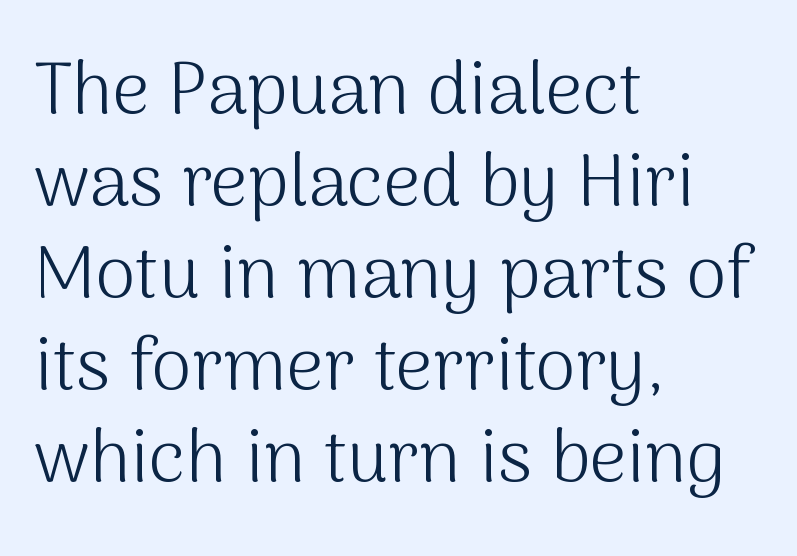
{"serif": "no", "italic": "no", "bold": "no", "weight": "light", "width": "normal", "stroke_contrast": "medium", "x_height": "medium", "monospaced": "no", "underline": "no", "align": "left", "line_spacing": "normal", "line_spacing_ratio": 1.26, "letter_spacing": "normal", "letter_spacing_em": 0.0, "glyph_px": 73}
